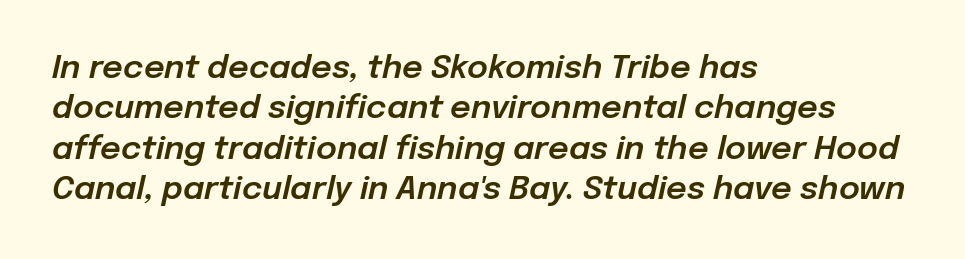
Does extra space separate the letters? No, they use regular spacing. One glance says typical: line gaps are just what's usual. No word sits above an underline. Here the designer chose a conventional face with non-uniform glyph widths.
